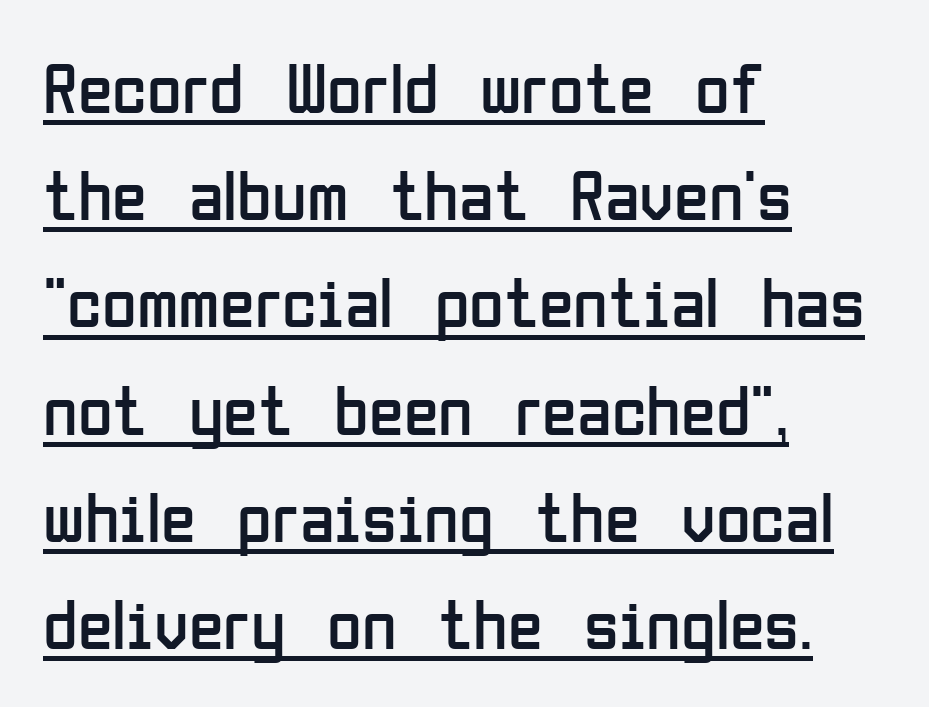
The image shows 71 px regular-weight, condensed sans-serif type, upright; set left-aligned, normal line spacing (1.51x), normal letter spacing, underlined; low stroke contrast and a medium x-height.
